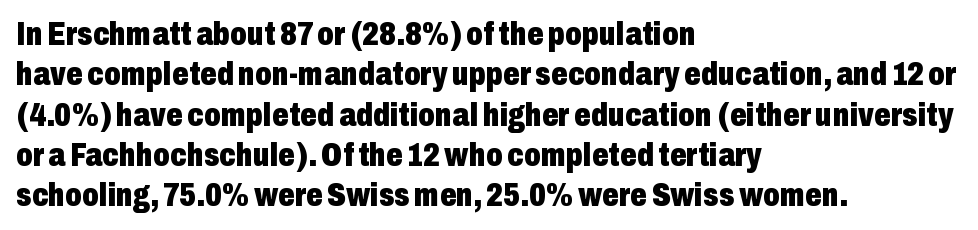
{"serif": "no", "italic": "no", "bold": "yes", "weight": "heavy", "width": "condensed", "stroke_contrast": "low", "x_height": "medium", "monospaced": "no", "underline": "no", "align": "left", "line_spacing_ratio": 1.22, "letter_spacing": "normal", "letter_spacing_em": 0.0, "glyph_px": 33}
